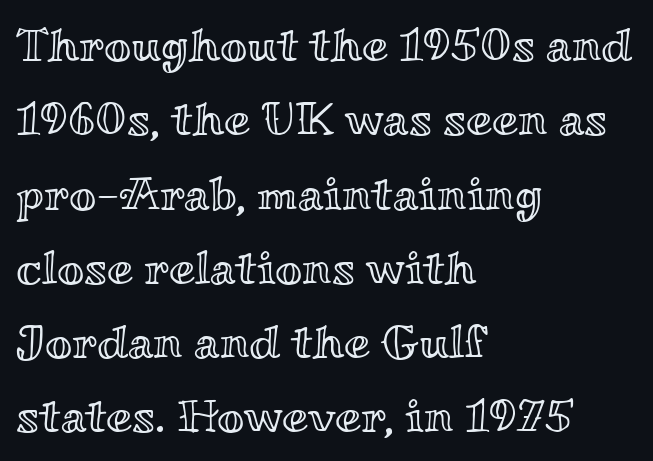
Q: Is the text italic (slanted)? A: No, it is upright.
Q: Is the text underlined? A: No.
Q: How is the paragraph aligned? A: Left-aligned.
Q: Is the spacing between letters normal or unusually wide? A: Normal.
Q: Is the spacing between lines tight, normal or loose? A: Normal.
Q: Width (condensed, normal, or wide)? A: Wide.
Q: x-height? A: Small.
Q: Monospaced? A: No.
